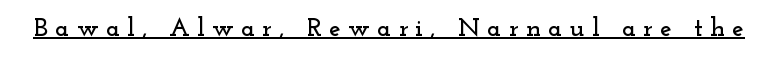
Q: Is the text italic (slanted)? A: No, it is upright.
Q: Is the text underlined? A: Yes.
Q: Is the spacing between letters normal or unusually wide? A: Unusually wide.
